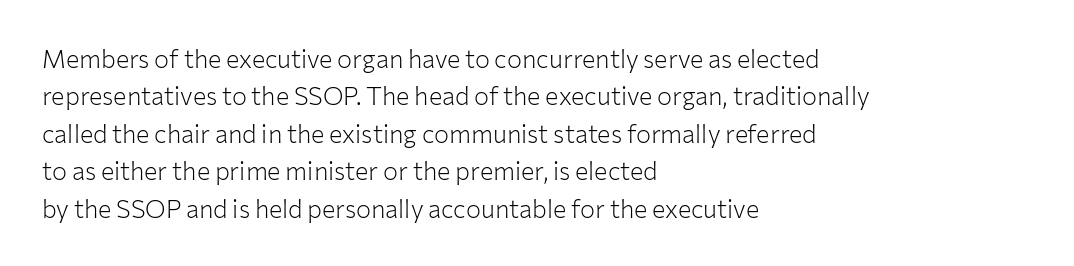
The image shows 25 px text type, upright; set left-aligned, normal line spacing (1.5x), normal letter spacing, not underlined.
